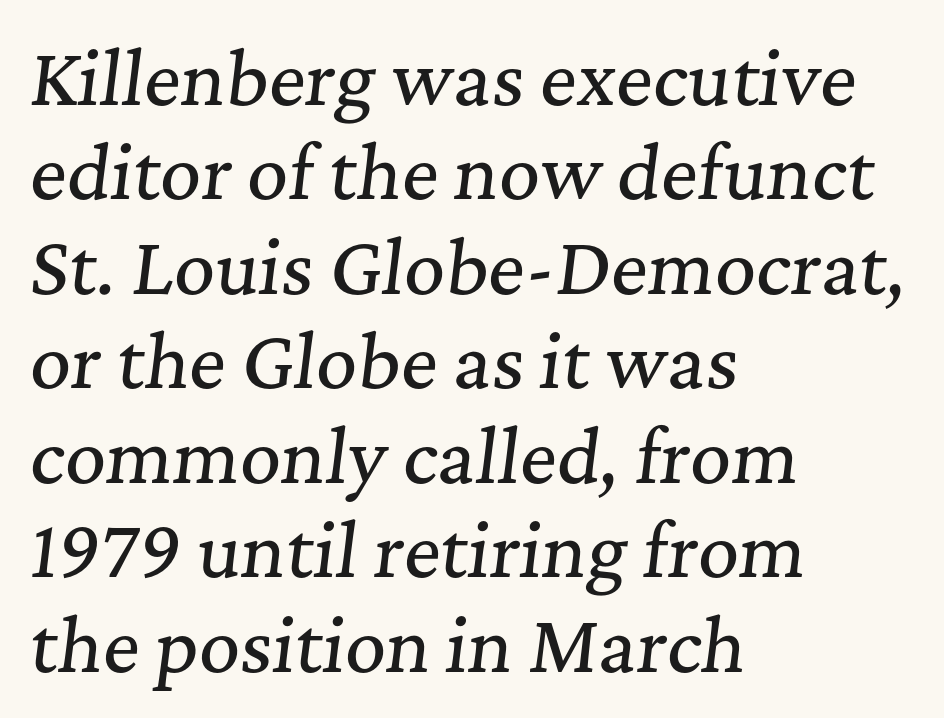
{"serif": "yes", "italic": "yes", "lean": "right", "slant_degrees": 7, "width": "normal", "stroke_contrast": "medium", "x_height": "medium", "monospaced": "no", "underline": "no", "align": "left", "line_spacing": "normal", "line_spacing_ratio": 1.33, "letter_spacing": "normal", "letter_spacing_em": 0.0, "glyph_px": 71}
